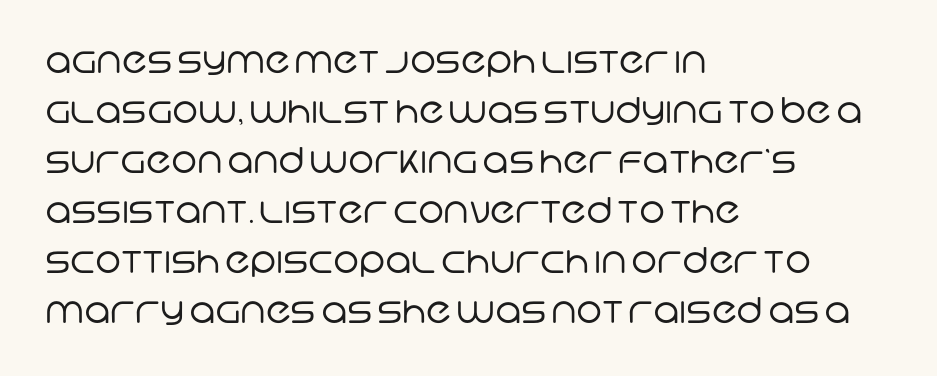
The passage is arranged the way most books set body copy — flush left. The rows are spaced the way most documents space them. Do the characters align in a grid? No, the font is proportional. Anything drawn beneath the words? Only blank space. Compared with a typical body face, this is equally light or lighter still.
